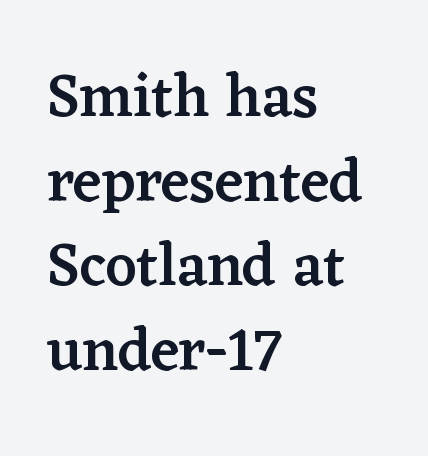
Q: Is the text bold? A: Semi-bold.
Q: Is the text italic (slanted)? A: No, it is upright.
Q: Is the typeface a serif or a sans-serif typeface? A: Serif.
Q: Is the text underlined? A: No.
Q: How is the paragraph aligned? A: Left-aligned.
Q: Is the spacing between letters normal or unusually wide? A: Normal.
Q: Is the spacing between lines tight, normal or loose? A: Normal.
Q: Width (condensed, normal, or wide)? A: Normal.
Q: Stroke contrast? A: Low.
Q: x-height? A: Medium.
Q: Monospaced? A: No.
